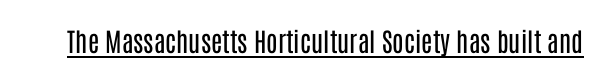
Q: Is the text bold? A: No.
Q: Is the text italic (slanted)? A: No, it is upright.
Q: Is the text underlined? A: Yes.
Q: Is the spacing between letters normal or unusually wide? A: Normal.
